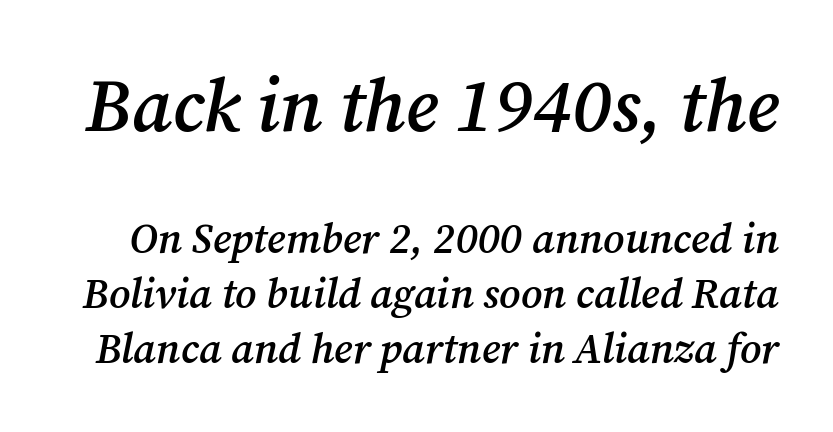
{"serif": "yes", "italic": "yes", "lean": "right", "slant_degrees": 12, "bold": "semi", "weight": "semibold", "width": "normal", "stroke_contrast": "medium", "x_height": "medium", "monospaced": "no", "underline": "no", "line_spacing": "normal", "line_spacing_ratio": 1.3, "letter_spacing": "normal", "letter_spacing_em": 0.0, "larger_block": "first", "size_ratio": 1.76, "glyph_px": 74}
